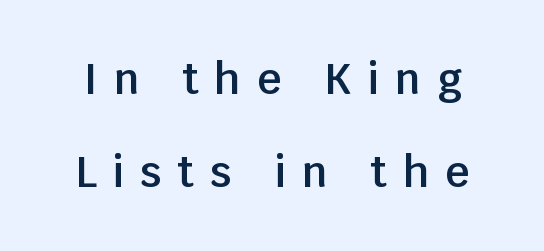
{"serif": "no", "italic": "no", "bold": "semi", "weight": "semibold", "width": "normal", "stroke_contrast": "low", "x_height": "large", "monospaced": "no", "underline": "no", "line_spacing": "loose", "line_spacing_ratio": 2.21, "letter_spacing": "wide", "letter_spacing_em": 0.38, "glyph_px": 42}
